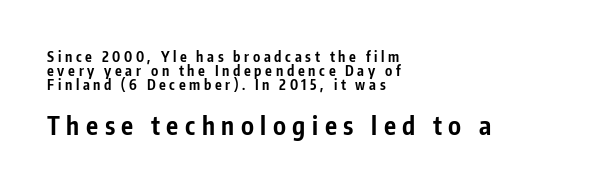
{"italic": "no", "bold": "yes", "underline": "no", "align": "left", "line_spacing": "tight", "line_spacing_ratio": 1.01, "letter_spacing": "wide", "letter_spacing_em": 0.26, "larger_block": "second", "size_ratio": 1.79, "glyph_px": 25}
